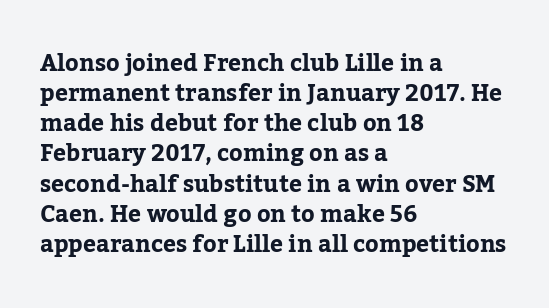
{"italic": "no", "bold": "yes", "underline": "no", "align": "left", "line_spacing": "normal", "line_spacing_ratio": 1.31, "letter_spacing": "normal", "letter_spacing_em": 0.0, "glyph_px": 23}
